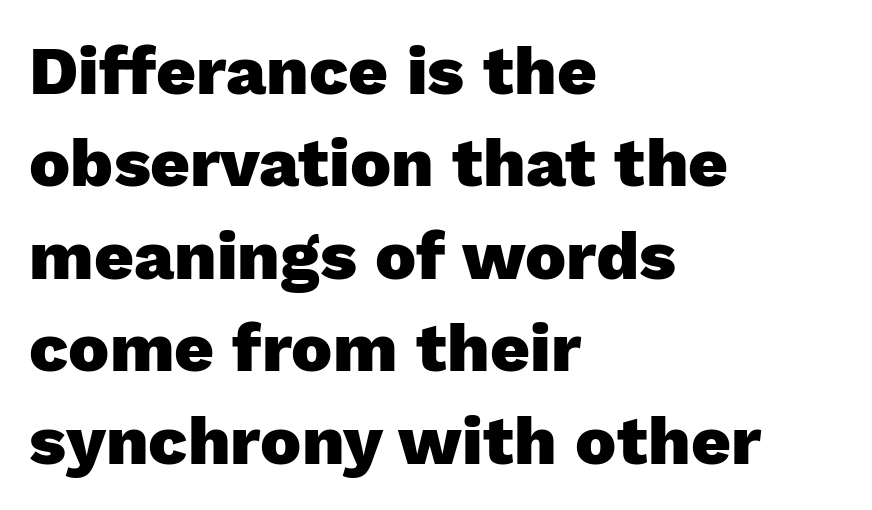
{"serif": "no", "italic": "no", "bold": "yes", "weight": "heavy", "width": "normal", "stroke_contrast": "low", "x_height": "medium", "monospaced": "no", "underline": "no", "align": "left", "line_spacing": "normal", "line_spacing_ratio": 1.34, "letter_spacing": "normal", "letter_spacing_em": 0.0, "glyph_px": 69}
